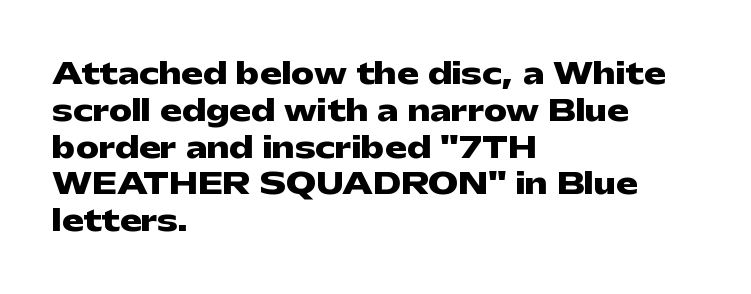
The image shows 29 px heavy, wide sans-serif type, upright; set left-aligned, normal line spacing (1.27x), normal letter spacing, not underlined; low stroke contrast and a medium x-height.
